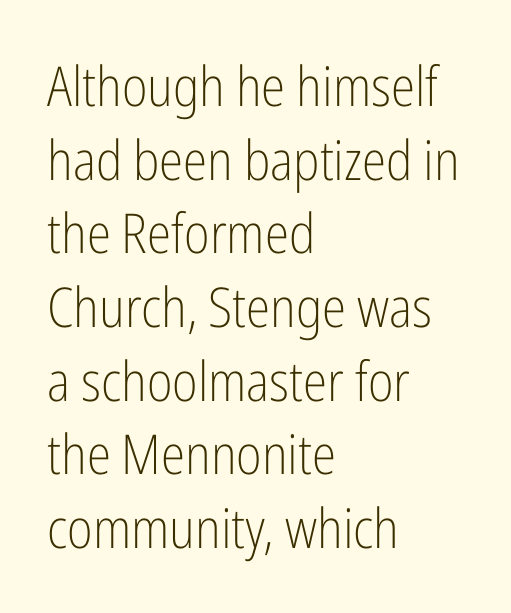
Reading down the block, your eye returns to a fixed left position each line. The rendering uses a moderate line-height, typical for paragraphs. The space directly below the letters is spotless. Font category for this specimen: sans-serif. Ordinary non-slanted type is in use. Nobody touched the tracking dial on this one.
